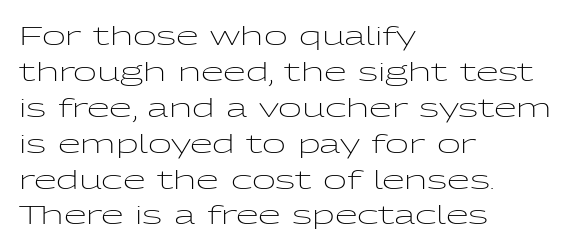
The image shows 26 px text type, upright; set left-aligned, normal line spacing (1.38x), normal letter spacing, not underlined.
